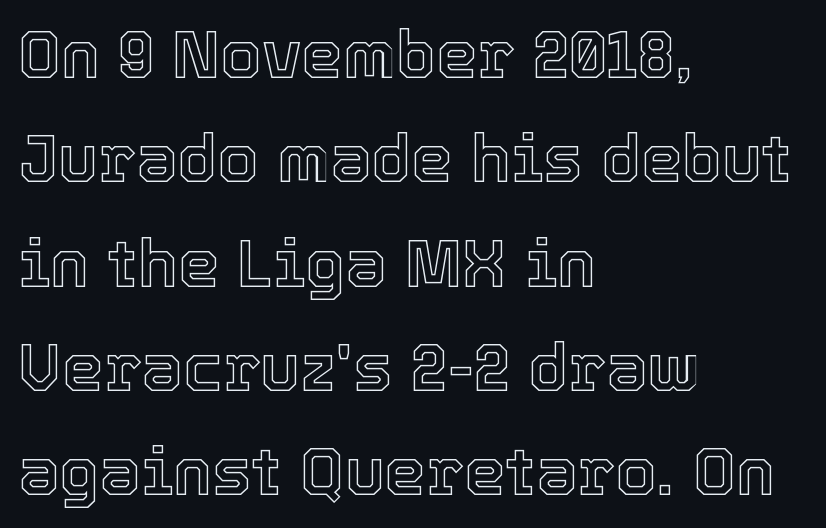
{"italic": "no", "width": "normal", "x_height": "medium", "monospaced": "no", "underline": "no", "align": "left", "line_spacing": "normal", "line_spacing_ratio": 1.58, "letter_spacing": "normal", "letter_spacing_em": 0.0, "glyph_px": 66}
